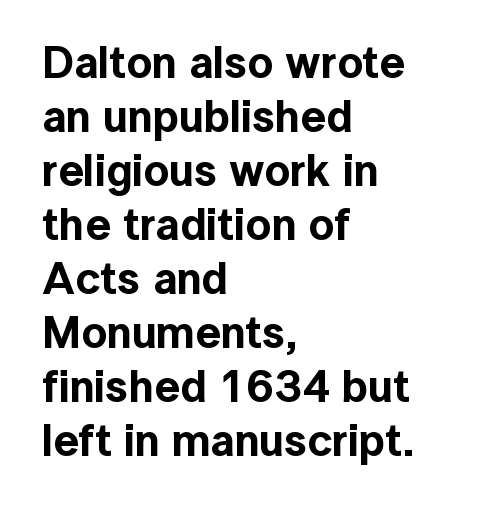
{"serif": "no", "italic": "no", "width": "normal", "x_height": "medium", "monospaced": "no", "underline": "no", "align": "left", "line_spacing_ratio": 1.2, "letter_spacing": "normal", "letter_spacing_em": 0.0, "glyph_px": 45}
